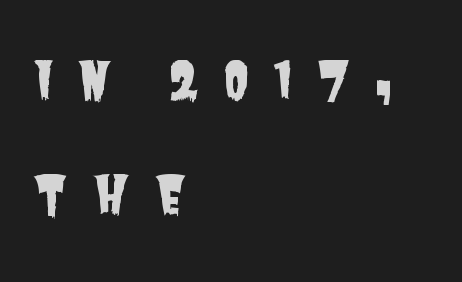
The image shows 51 px condensed sans-serif type; set left-aligned, loose line spacing (2.24x), unusually wide letter spacing (+0.48 em), not underlined; low stroke contrast and a large x-height.
